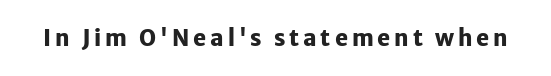
{"italic": "no", "bold": "yes", "underline": "no", "glyph_px": 22}
